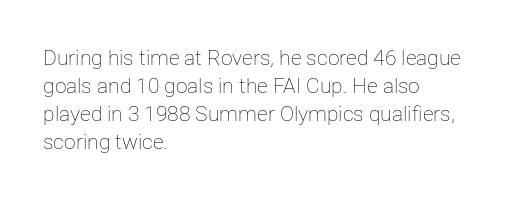
The image shows 21 px text type, upright; set left-aligned, normal line spacing (1.33x), normal letter spacing, not underlined.
